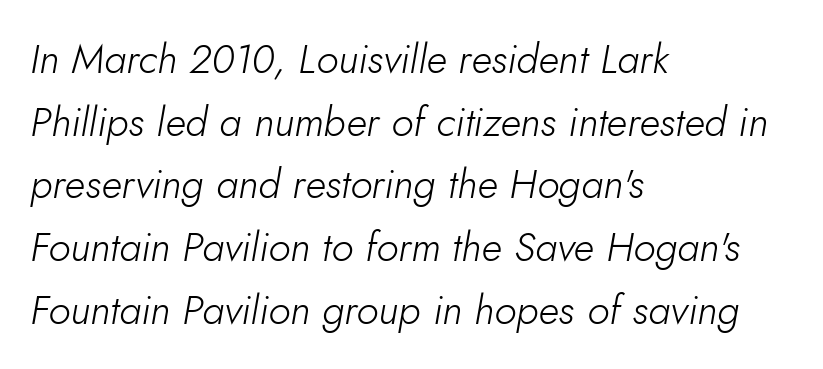
Q: Is the text bold? A: No.
Q: Is the text italic (slanted)? A: Yes, it leans right by about 10 degrees.
Q: Is the text underlined? A: No.
Q: How is the paragraph aligned? A: Left-aligned.
Q: Is the spacing between letters normal or unusually wide? A: Normal.
Q: Is the spacing between lines tight, normal or loose? A: Normal.
Q: Width (condensed, normal, or wide)? A: Normal.
Q: Stroke contrast? A: Low.
Q: x-height? A: Small.
Q: Monospaced? A: No.
